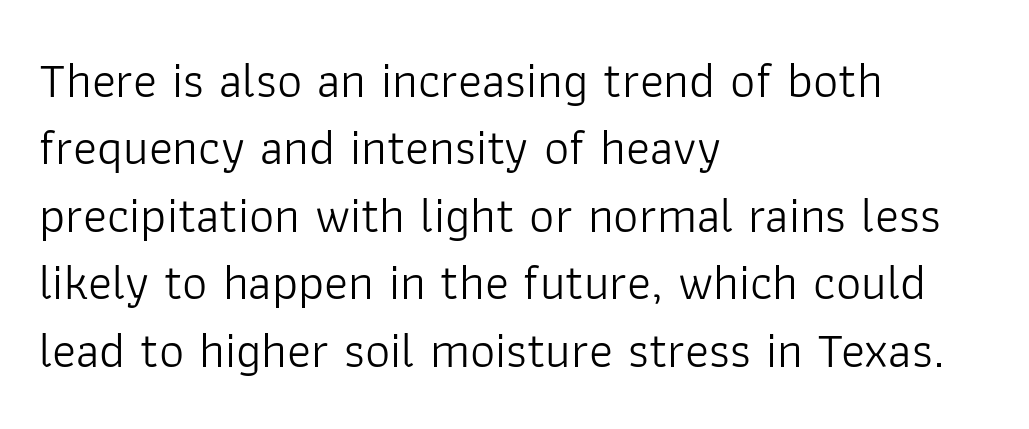
Summary of weight: not heavy and not bold. Grotesque or geometric, the face here clearly has no serifs. Rendered with straight, roman letterforms. The typesetter chose a ragged-right arrangement here. Inter-character spacing is left at the font's built-in metrics. This sample has the flowing, uneven cadence of proportional lettering.
